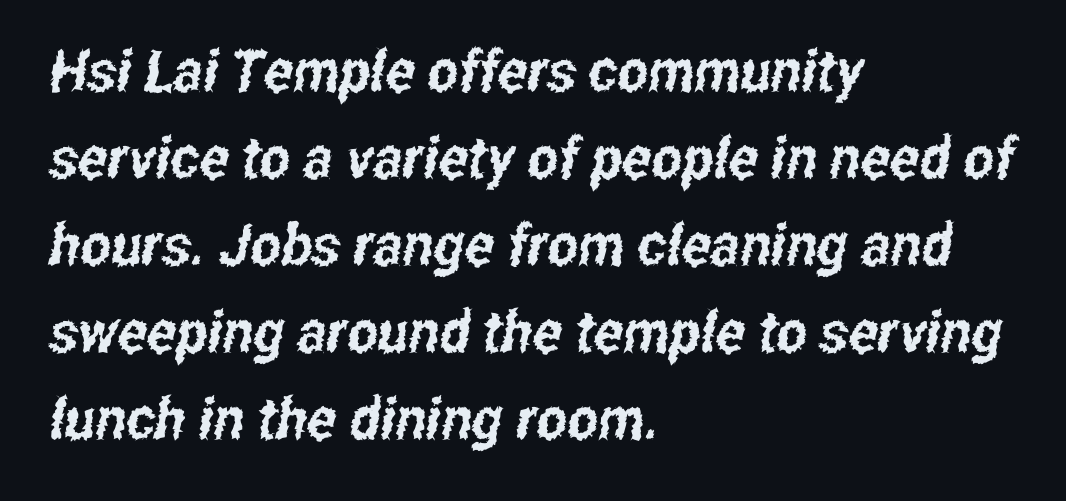
The words here are not underlined. These lines are rendered in a variable-pitch font. Are there feet on the stems? There aren't — it's a sans. Each word holds together tightly as a unit, with standard inter-letter gaps. Vertical spacing — default.
